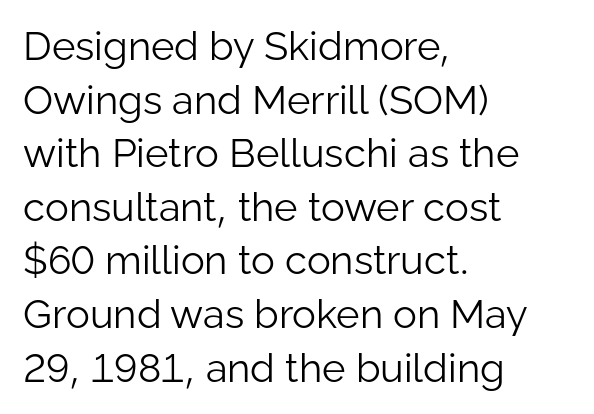
{"serif": "no", "italic": "no", "bold": "no", "weight": "light", "width": "normal", "stroke_contrast": "low", "x_height": "medium", "monospaced": "no", "underline": "no", "align": "left", "line_spacing": "normal", "line_spacing_ratio": 1.34, "letter_spacing": "normal", "letter_spacing_em": 0.0, "glyph_px": 40}
